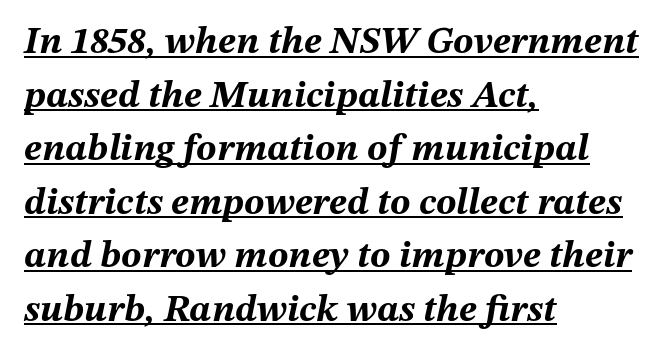
The image shows 38 px bold type, italic (leaning right); set left-aligned, normal line spacing (1.41x), normal letter spacing, underlined; medium stroke contrast and a medium x-height.
